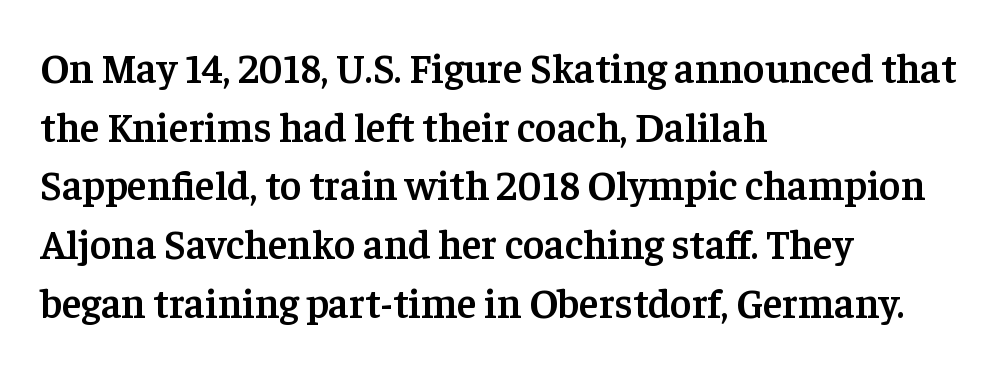
This sample has the flowing, uneven cadence of proportional lettering. Weight check: semibold — heavier than regular, not quite bold. Decoration check: the copy has no underline. All the whitespace from short lines collects on the right. Leading matches the norm, producing a regular column.
